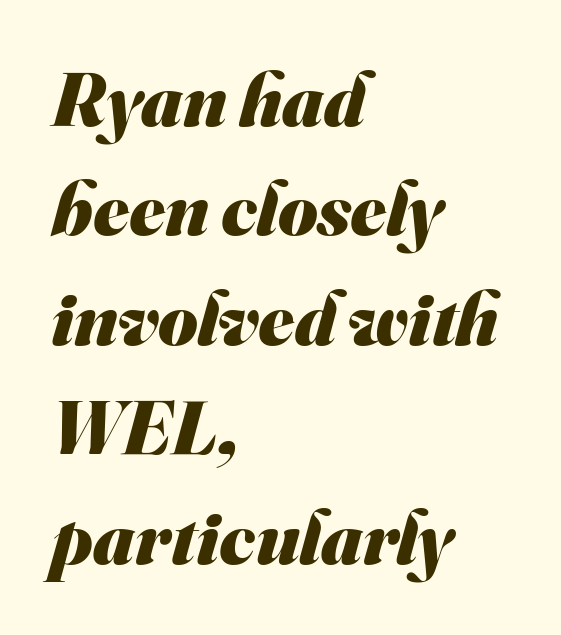
How heavy is the stroke? Heavy — this is a bold. Default kerning and tracking; the words read as compact shapes. Quick note: underline off. Here the designer chose a conventional face with non-uniform glyph widths. No feet cap the strokes, marking this as sans-serif type. Rows of type keep a routine distance in the vertical direction.
